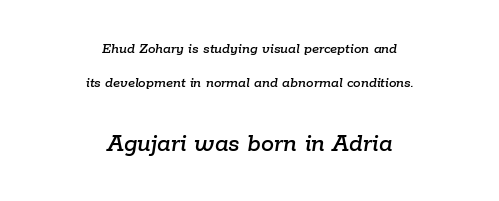
Q: Is the text italic (slanted)? A: Yes, it leans right by about 9 degrees.
Q: Is the text underlined? A: No.
Q: How is the paragraph aligned? A: Centered.
Q: Is the spacing between letters normal or unusually wide? A: Normal.
Q: Is the spacing between lines tight, normal or loose? A: Loose.
Q: Which block of text is set in a larger size, the first (top) or the second (bottom)? A: The second (bottom) one.
